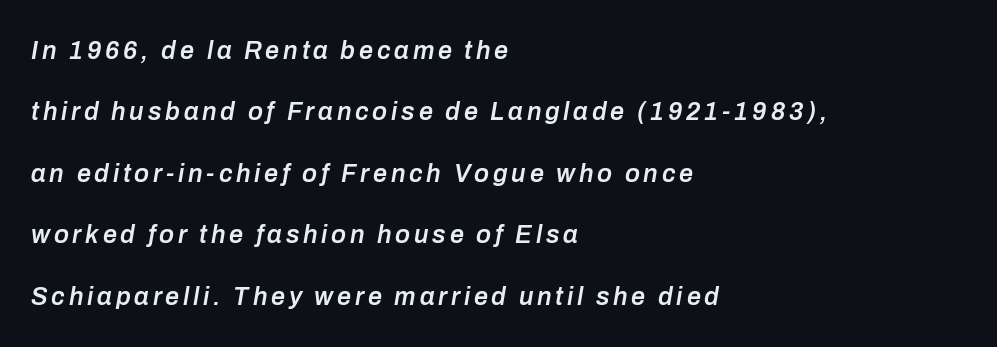
Q: Is the text bold? A: Semi-bold.
Q: Is the text italic (slanted)? A: Yes, it leans right by about 10 degrees.
Q: Is the text underlined? A: No.
Q: How is the paragraph aligned? A: Left-aligned.
Q: Is the spacing between lines tight, normal or loose? A: Loose.
